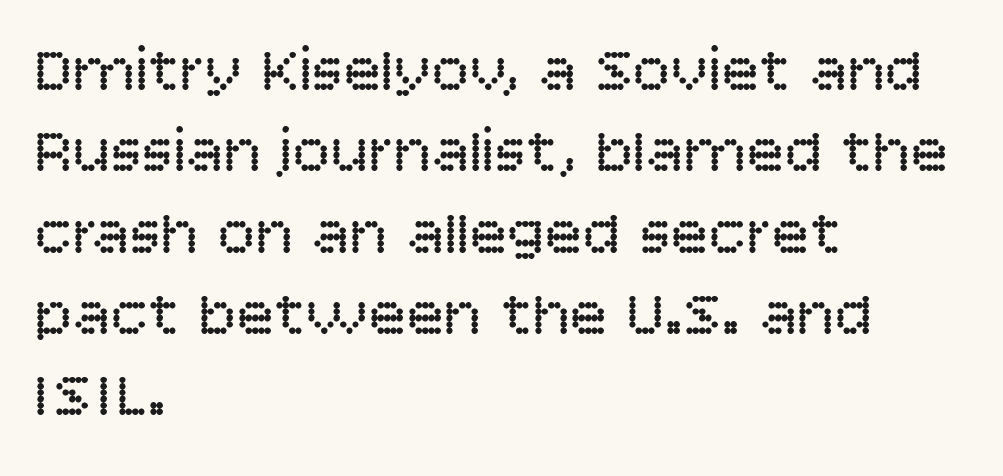
Q: Is the text bold? A: No.
Q: Is the text italic (slanted)? A: No, it is upright.
Q: Is the typeface a serif or a sans-serif typeface? A: Sans-serif.
Q: Is the text underlined? A: No.
Q: How is the paragraph aligned? A: Left-aligned.
Q: Is the spacing between letters normal or unusually wide? A: Normal.
Q: Is the spacing between lines tight, normal or loose? A: Normal.
Q: Width (condensed, normal, or wide)? A: Normal.
Q: Stroke contrast? A: Low.
Q: x-height? A: Large.
Q: Monospaced? A: No.
